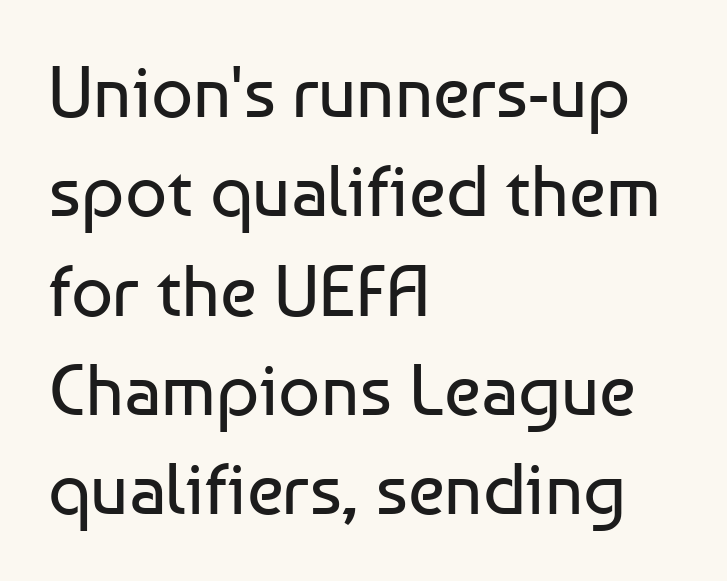
Q: Is the text bold? A: No.
Q: Is the text italic (slanted)? A: No, it is upright.
Q: Is the typeface a serif or a sans-serif typeface? A: Sans-serif.
Q: Is the text underlined? A: No.
Q: How is the paragraph aligned? A: Left-aligned.
Q: Is the spacing between letters normal or unusually wide? A: Normal.
Q: Is the spacing between lines tight, normal or loose? A: Normal.
Q: Width (condensed, normal, or wide)? A: Normal.
Q: Stroke contrast? A: Low.
Q: x-height? A: Medium.
Q: Monospaced? A: No.
